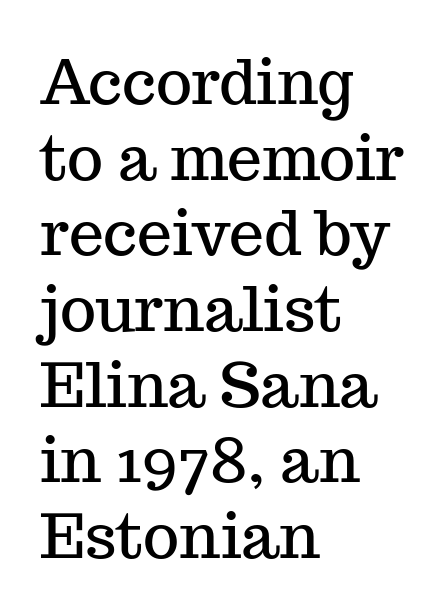
Quick note: underline off. Characters remain perfectly vertical along every line. This sample is left-justified, so line endings fall wherever the words run out. Does the type have serifs? Yes, each stem ends in a small foot. Glyph-to-glyph distance matches everyday printed text. The rendering uses natural spacing where letterforms have individual widths.
